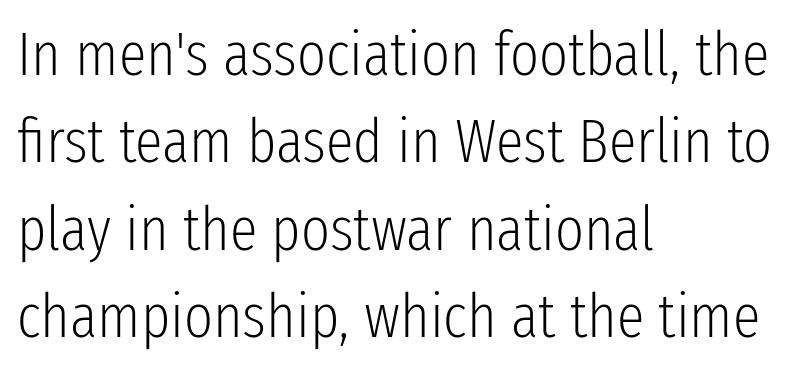
Spacing between characters is what you'd get straight out of the box. Looks like regular typesetting: each glyph gets only the width it needs. Beneath every word, the page is bare. Stroke thickness stays within the range of a standard reading face or lighter. Quick note: not italic, upright. The passage shown stacks its lines at a standard gap.
